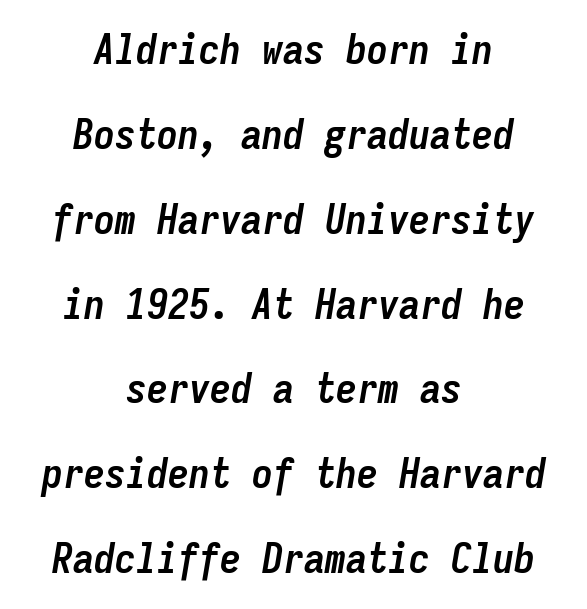
Q: Is the text bold? A: Yes.
Q: Is the text italic (slanted)? A: Yes, it leans right by about 9 degrees.
Q: Is the text underlined? A: No.
Q: How is the paragraph aligned? A: Centered.
Q: Is the spacing between letters normal or unusually wide? A: Normal.
Q: Is the spacing between lines tight, normal or loose? A: Loose.
Q: Width (condensed, normal, or wide)? A: Condensed.
Q: Stroke contrast? A: Low.
Q: x-height? A: Medium.
Q: Monospaced? A: Yes.
